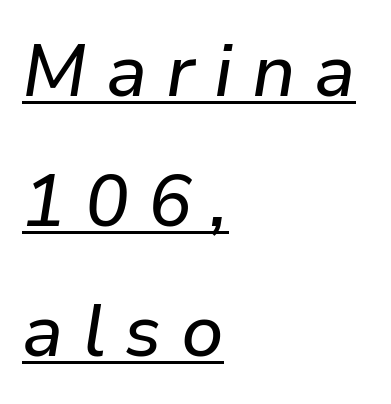
{"italic": "yes", "lean": "right", "slant_degrees": 9, "width": "normal", "stroke_contrast": "low", "x_height": "medium", "monospaced": "no", "underline": "yes", "align": "left", "line_spacing_ratio": 1.78, "letter_spacing": "wide", "letter_spacing_em": 0.26, "glyph_px": 73}
